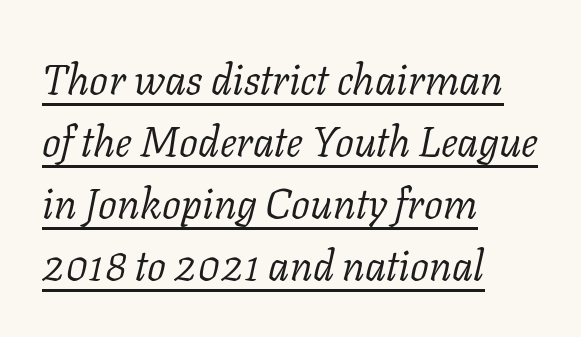
You could not count columns in this text — the font is proportionally spaced. No heavy texture on the line: the type isn't bold. Tall strokes in this sample are angled rather than plumb. The gaps between neighbouring characters are ordinary and unremarkable. The line-height multiplier appears to be the usual default.
